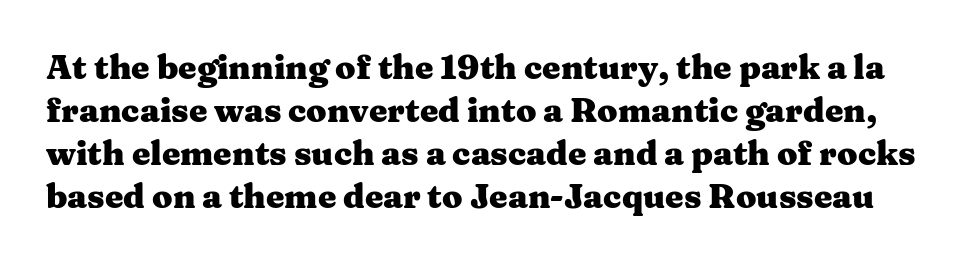
The image shows 33 px heavy, wide serif type, upright; set normal line spacing (1.3x), normal letter spacing, not underlined; medium stroke contrast and a medium x-height.
